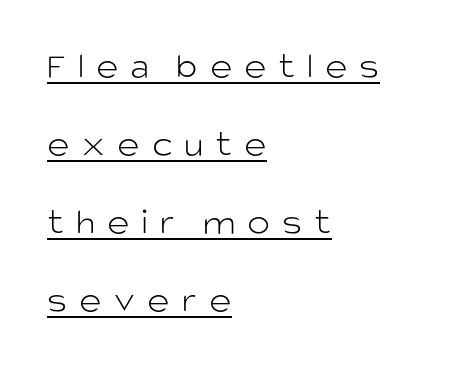
{"serif": "no", "italic": "no", "bold": "no", "weight": "light", "width": "normal", "stroke_contrast": "low", "x_height": "large", "monospaced": "no", "underline": "yes", "align": "left", "line_spacing": "loose", "line_spacing_ratio": 2.05, "letter_spacing": "wide", "letter_spacing_em": 0.31, "glyph_px": 38}
